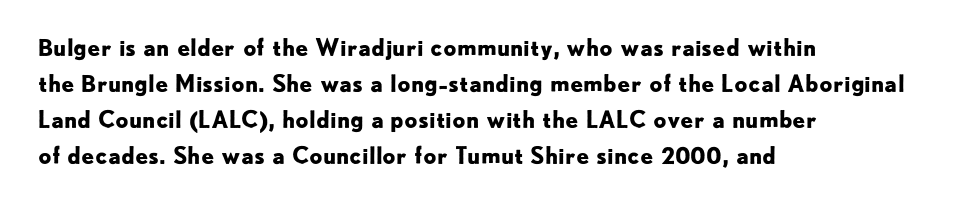
The line-height multiplier appears to be the usual default. Plain, unruled lines of type. The type is set solid horizontally, with unmodified tracking. Horizontal alignment here is leftward, the default for most running prose. Does the weight exceed regular? Yes, all the way to bold.
